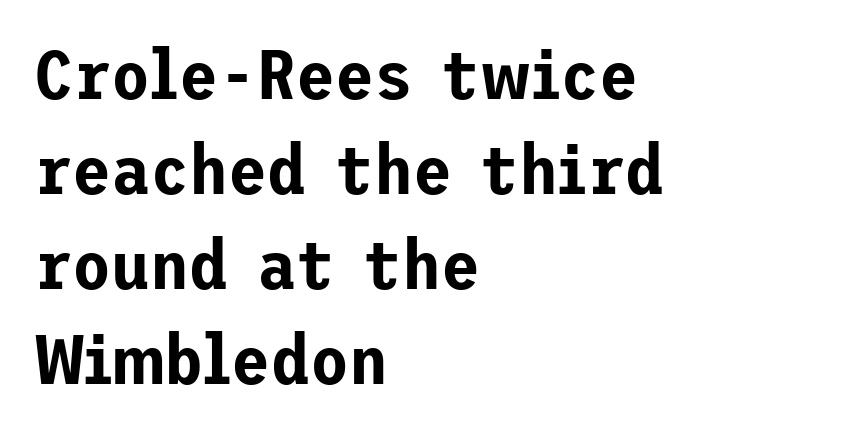
{"serif": "no", "italic": "no", "width": "normal", "stroke_contrast": "low", "x_height": "medium", "underline": "no", "align": "left", "line_spacing": "normal", "line_spacing_ratio": 1.34, "letter_spacing": "normal", "letter_spacing_em": 0.0, "glyph_px": 71}
